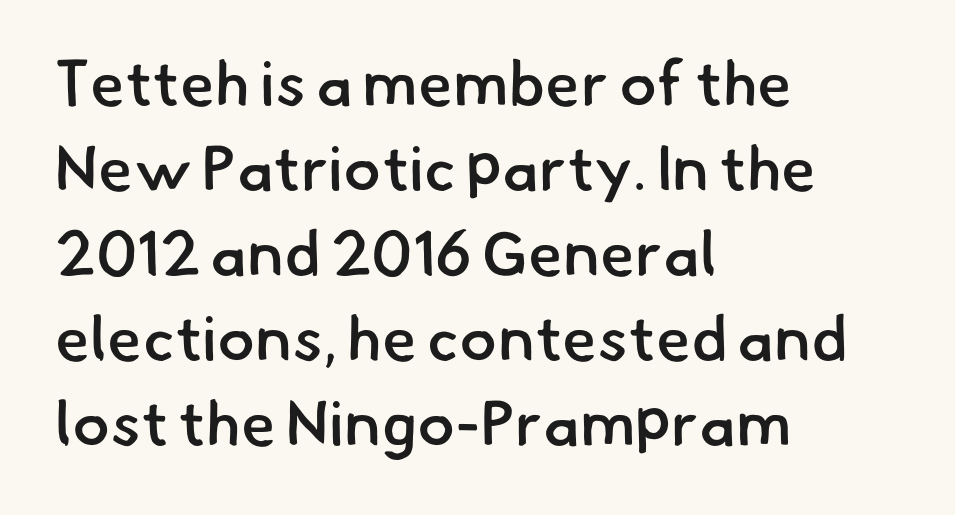
{"serif": "no", "bold": "semi", "weight": "semibold", "width": "normal", "stroke_contrast": "low", "x_height": "small", "monospaced": "no", "underline": "no", "align": "left", "line_spacing": "normal", "line_spacing_ratio": 1.35, "letter_spacing": "normal", "letter_spacing_em": 0.0, "glyph_px": 63}
